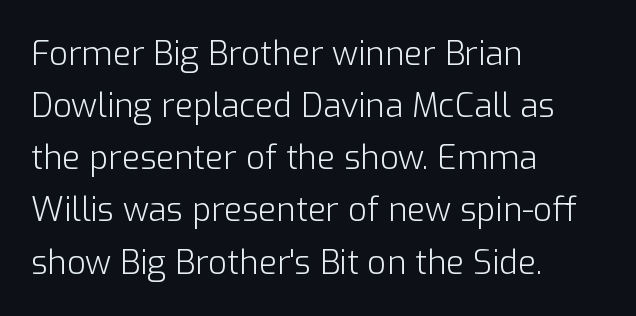
{"serif": "no", "italic": "no", "bold": "no", "weight": "light", "width": "normal", "stroke_contrast": "low", "x_height": "medium", "monospaced": "no", "underline": "no", "align": "left", "line_spacing": "normal", "line_spacing_ratio": 1.58, "letter_spacing": "normal", "letter_spacing_em": 0.0, "glyph_px": 33}
